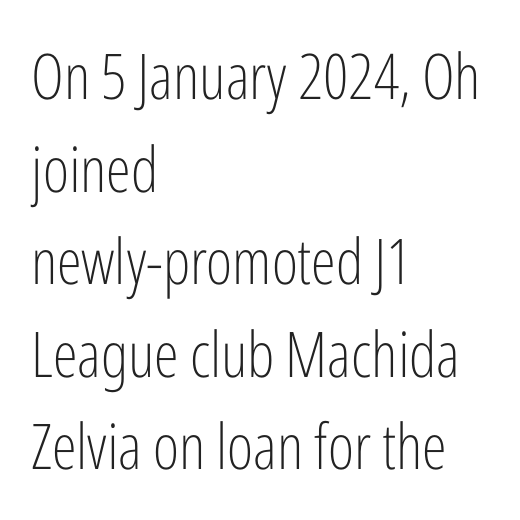
The passage shown has conventional tracking throughout. The rows are spaced the way most documents space them. Is the stroke heavy? The answer is a plain regular-or-lighter. Horizontally, the lines are justified to the leading edge only.
